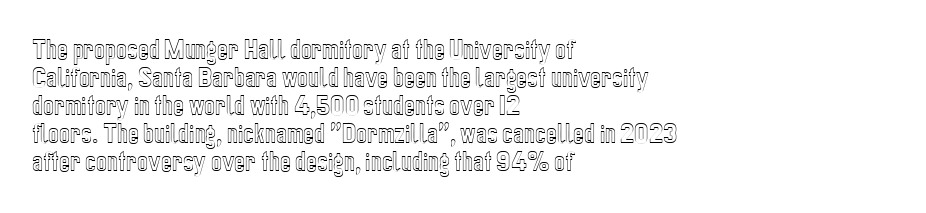
Look at the tracking — it's just the regular setting, nothing added. Caption: multi-line text, flush left, ragged right. Notice how the stems are strictly vertical — no italics here. A clean baseline with only descenders dipping below it.
